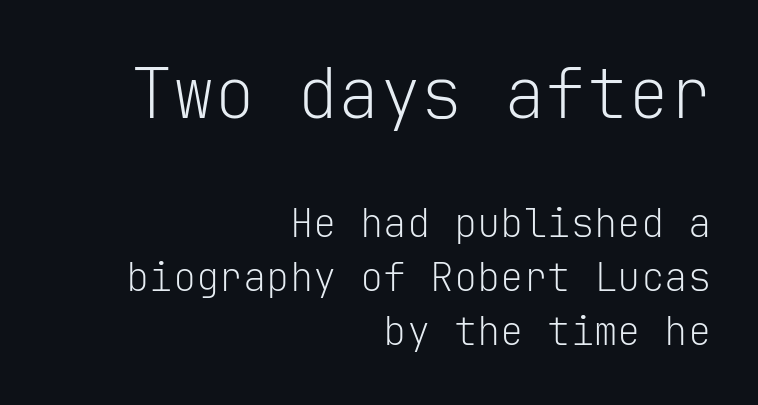
Any mark beneath the type? The region is blank. This block has exactly the height ordinary leading produces. Are there feet on the stems? There aren't — it's a sans. Letters have the restrained weight of plain body copy at most.
